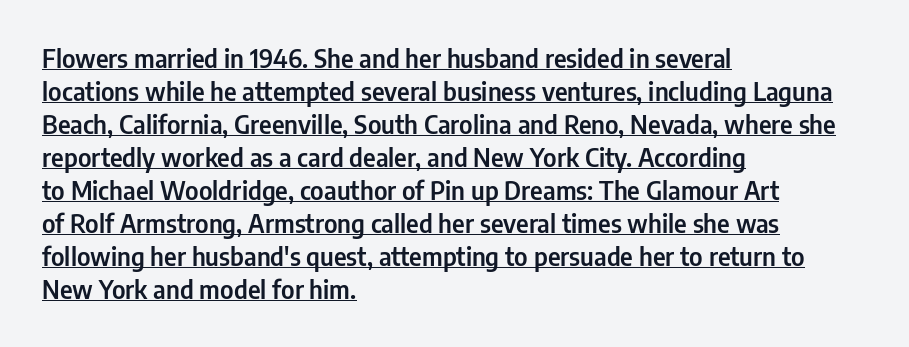
Q: Is the text italic (slanted)? A: No, it is upright.
Q: Is the text underlined? A: Yes.
Q: How is the paragraph aligned? A: Left-aligned.
Q: Is the spacing between letters normal or unusually wide? A: Normal.
Q: Is the spacing between lines tight, normal or loose? A: Normal.
